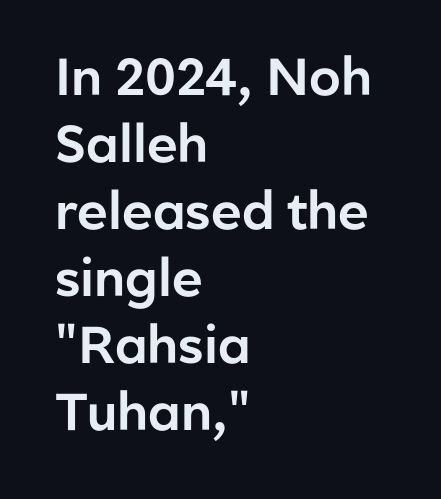
The zone under the glyphs is completely vacant. Is the letter spacing exaggerated? No — it looks like the ordinary default. Are there feet on the stems? There aren't — it's a sans. All the whitespace from short lines collects on the right. The space between consecutive lines is moderate. Upright lettering throughout.
